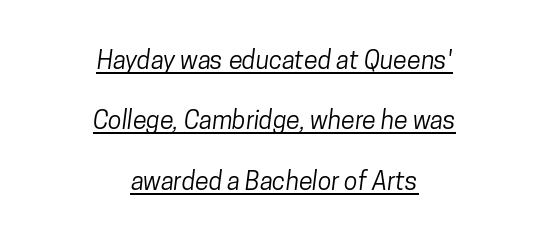
{"underline": "yes", "align": "center", "line_spacing": "loose", "line_spacing_ratio": 2.42, "letter_spacing": "normal", "letter_spacing_em": 0.0, "glyph_px": 25}
